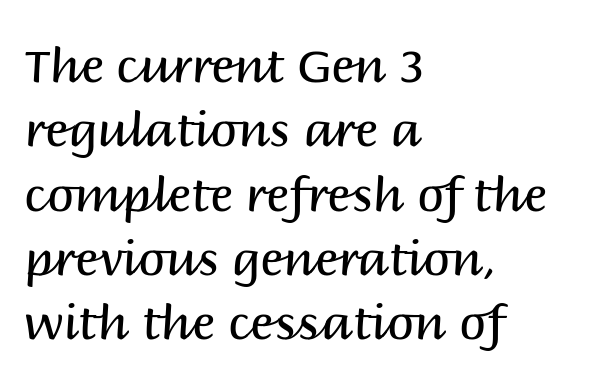
Descender tails drop into unmarked territory. Nothing sits at the stroke ends, so this counts as sans-serif. The designer left line spacing at the default. Line beginnings align vertically; line endings do not.
